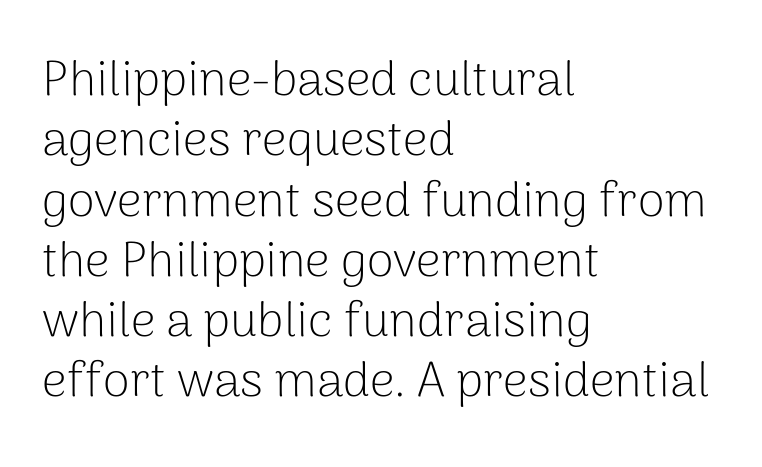
The image shows 49 px light sans-serif type, upright; set left-aligned, line spacing 1.23x, normal letter spacing, not underlined; low stroke contrast and a medium x-height.
